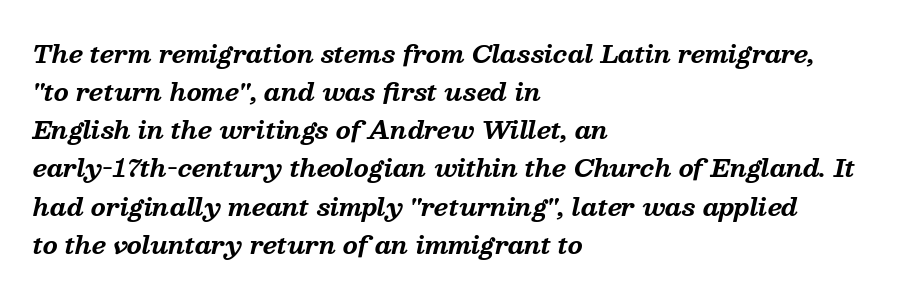
Q: Is the text bold? A: Yes.
Q: Is the text italic (slanted)? A: Yes, it leans right by about 13 degrees.
Q: Is the text underlined? A: No.
Q: How is the paragraph aligned? A: Left-aligned.
Q: Is the spacing between letters normal or unusually wide? A: Normal.
Q: Is the spacing between lines tight, normal or loose? A: Normal.
